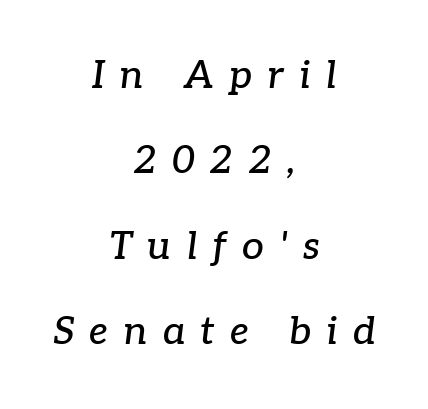
{"serif": "yes", "italic": "yes", "lean": "right", "slant_degrees": 7, "width": "normal", "stroke_contrast": "low", "x_height": "medium", "monospaced": "no", "underline": "no", "align": "center", "line_spacing": "loose", "line_spacing_ratio": 2.19, "letter_spacing": "wide", "letter_spacing_em": 0.39, "glyph_px": 39}
